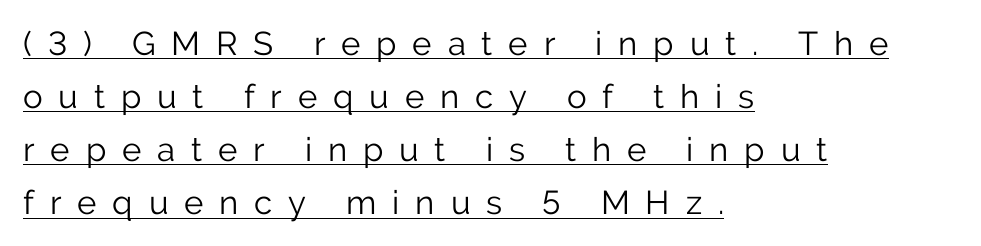
Students, observe: this is what conventionally led text looks like. These lines have a slow, spaced-out rhythm from letter to letter. Font category for this specimen: sans-serif. Compared with a centered layout, this one pins lines to the left instead. The typography opts for an upright posture over an oblique one.
